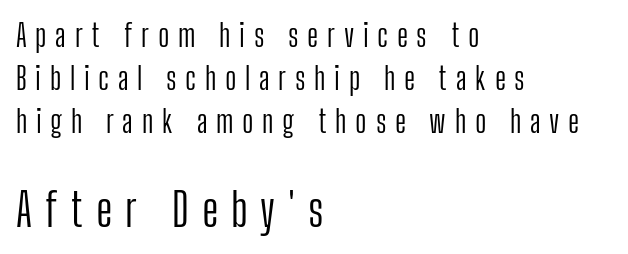
The image shows 46 px light, condensed sans-serif type, upright; set left-aligned, normal line spacing (1.38x), unusually wide letter spacing (+0.28 em), not underlined; the second (bottom) block is 1.48x larger; low stroke contrast and a medium x-height.
